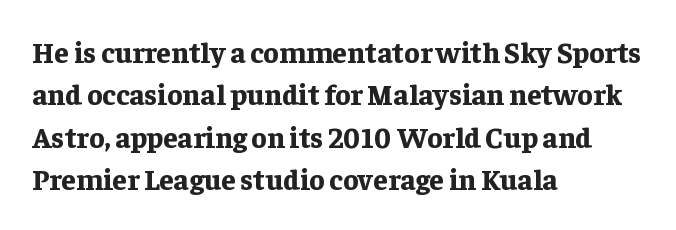
Q: Is the text bold? A: Yes.
Q: Is the text italic (slanted)? A: No, it is upright.
Q: Is the typeface a serif or a sans-serif typeface? A: Serif.
Q: Is the text underlined? A: No.
Q: How is the paragraph aligned? A: Left-aligned.
Q: Is the spacing between letters normal or unusually wide? A: Normal.
Q: Is the spacing between lines tight, normal or loose? A: Normal.
Q: Width (condensed, normal, or wide)? A: Normal.
Q: Stroke contrast? A: Low.
Q: x-height? A: Medium.
Q: Monospaced? A: No.
